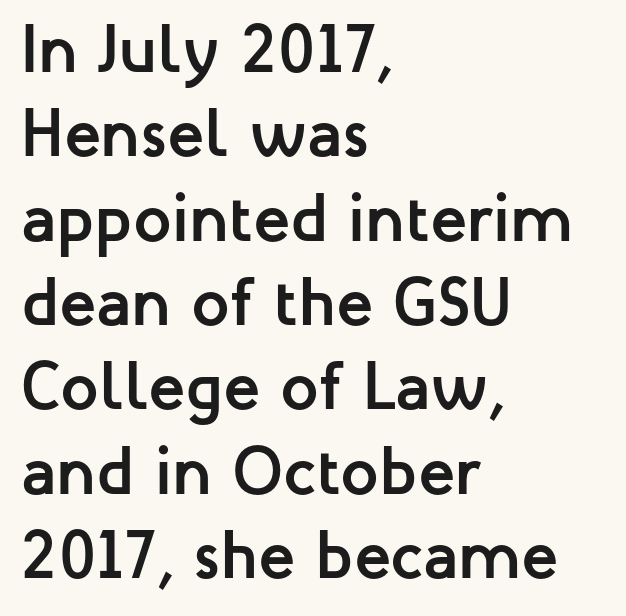
Q: Is the text bold? A: Yes.
Q: Is the text italic (slanted)? A: No, it is upright.
Q: Is the typeface a serif or a sans-serif typeface? A: Sans-serif.
Q: Is the text underlined? A: No.
Q: How is the paragraph aligned? A: Left-aligned.
Q: Is the spacing between letters normal or unusually wide? A: Normal.
Q: Width (condensed, normal, or wide)? A: Normal.
Q: Stroke contrast? A: Low.
Q: x-height? A: Medium.
Q: Monospaced? A: No.
